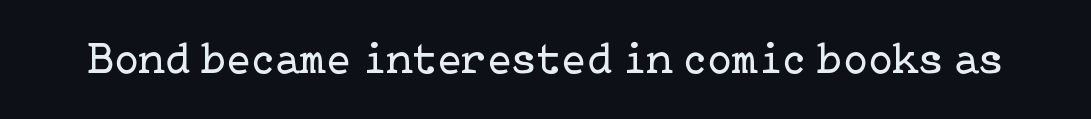
{"serif": "yes", "italic": "no", "bold": "no", "weight": "regular", "width": "normal", "stroke_contrast": "low", "x_height": "medium", "underline": "no", "letter_spacing": "normal", "letter_spacing_em": 0.0, "glyph_px": 45}
